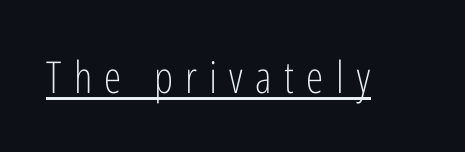
{"serif": "no", "italic": "no", "bold": "no", "weight": "light", "width": "condensed", "stroke_contrast": "low", "x_height": "medium", "monospaced": "no", "underline": "yes", "letter_spacing": "wide", "letter_spacing_em": 0.28, "glyph_px": 44}
